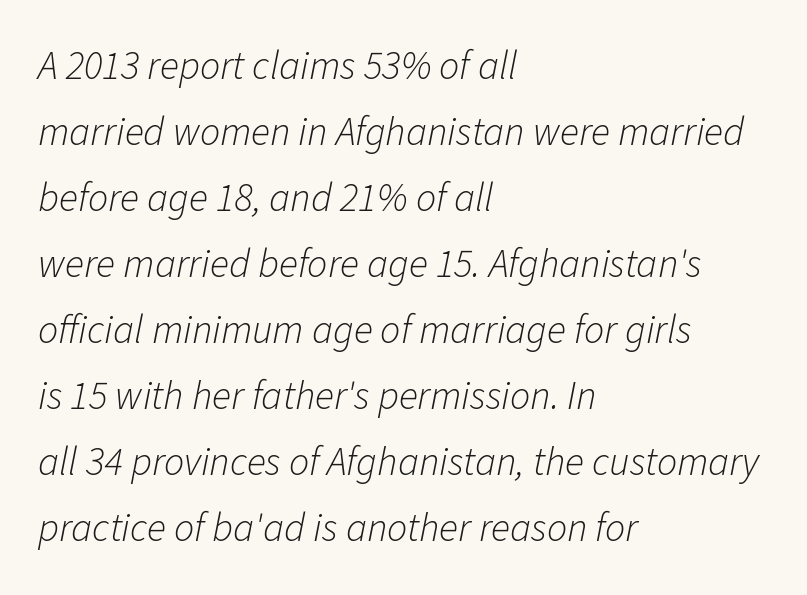
Q: Is the text bold? A: No.
Q: Is the text italic (slanted)? A: Yes, it leans right by about 11 degrees.
Q: Is the text underlined? A: No.
Q: How is the paragraph aligned? A: Left-aligned.
Q: Is the spacing between letters normal or unusually wide? A: Normal.
Q: Is the spacing between lines tight, normal or loose? A: Normal.
Q: Width (condensed, normal, or wide)? A: Normal.
Q: Stroke contrast? A: Low.
Q: x-height? A: Medium.
Q: Monospaced? A: No.
